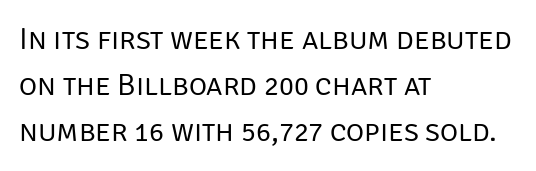
The image shows 31 px regular-weight sans-serif type, upright; set left-aligned, normal line spacing (1.49x), normal letter spacing, not underlined; low stroke contrast and a large x-height.
